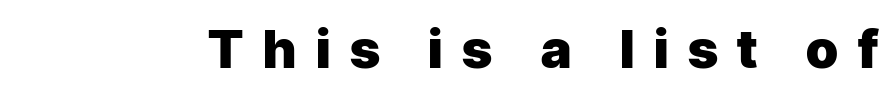
{"serif": "no", "italic": "no", "bold": "yes", "weight": "heavy", "width": "normal", "stroke_contrast": "low", "x_height": "medium", "monospaced": "no", "underline": "no", "letter_spacing": "wide", "letter_spacing_em": 0.37, "glyph_px": 53}
